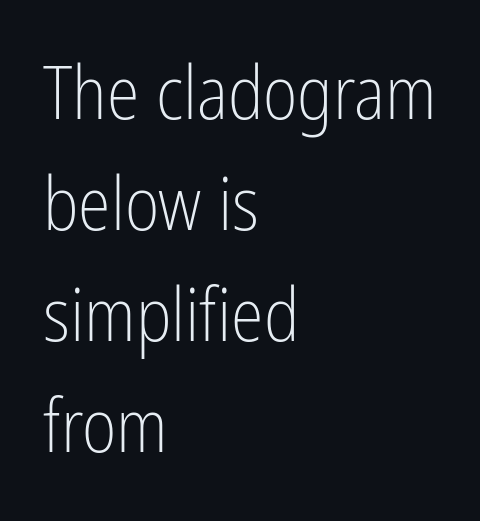
The image shows 74 px light, condensed sans-serif type, upright; set left-aligned, normal line spacing (1.5x), normal letter spacing, not underlined; low stroke contrast and a medium x-height.
